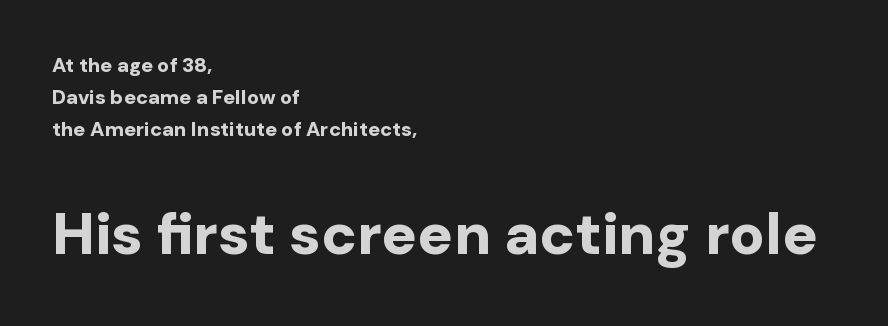
Tracking value appears to be zero — textbook default spacing. A typesetter would call this proportional, since set widths differ per character. In terms of leading, this rendering sits right in the middle. A student would notice the bottom passage is typeset larger than what precedes it. A clean baseline with only descenders dipping below it.
